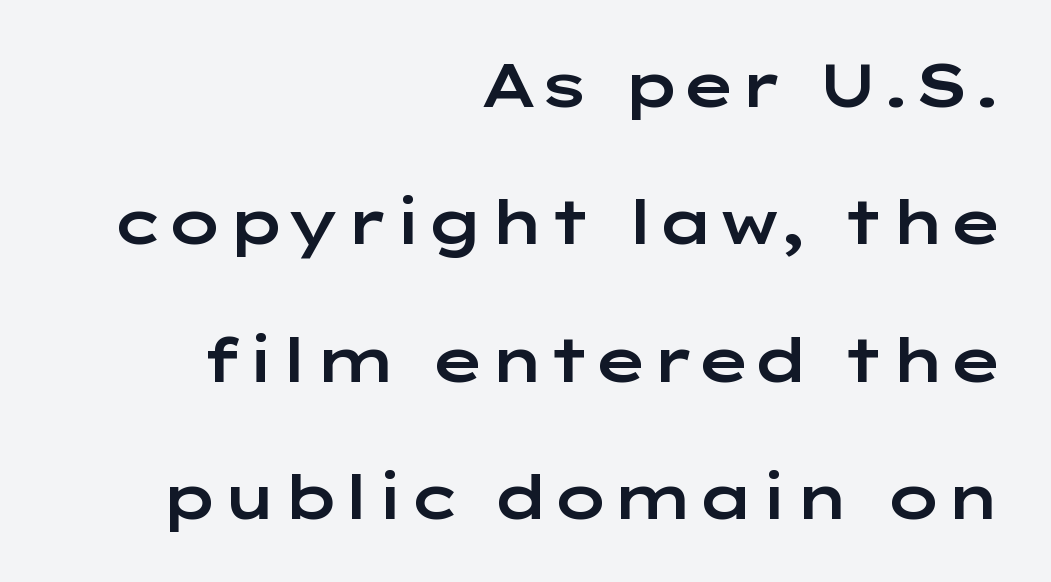
The passage shown is not underscored anywhere. Does the copy run flush right? Yes — the right margin is perfectly even. The designer went with a sans here, leaving each stem footless. Character widths vary here, with narrow letters taking less room than wide ones. These lines were composed using upright roman letters. Rows of type keep a wide berth in the vertical direction.
